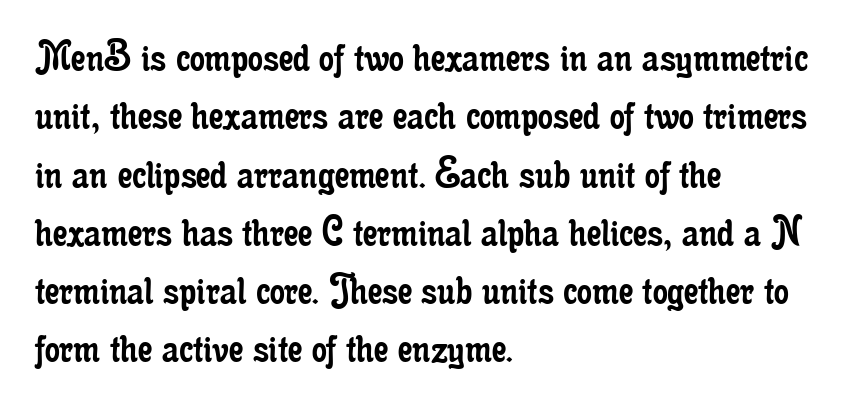
Q: Is the text bold? A: No.
Q: Is the text italic (slanted)? A: No, it is upright.
Q: Is the typeface a serif or a sans-serif typeface? A: Serif.
Q: Is the text underlined? A: No.
Q: How is the paragraph aligned? A: Left-aligned.
Q: Is the spacing between letters normal or unusually wide? A: Normal.
Q: Width (condensed, normal, or wide)? A: Condensed.
Q: Stroke contrast? A: Low.
Q: x-height? A: Small.
Q: Monospaced? A: No.
